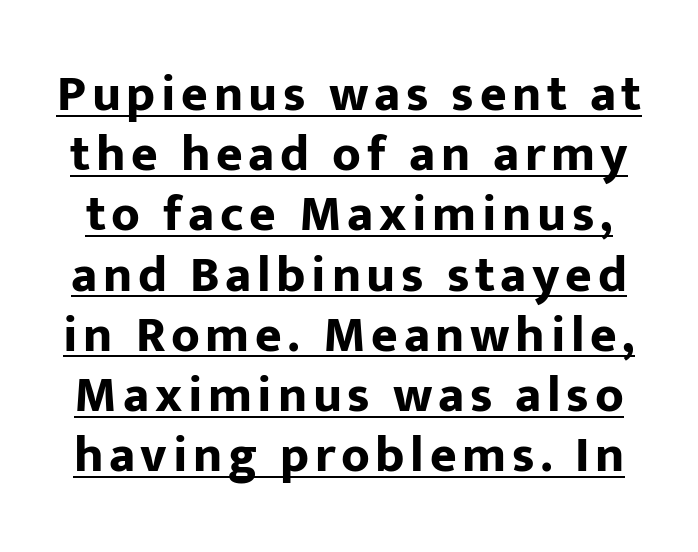
Typographic density is high because the face is bold. This sample has the flowing, uneven cadence of proportional lettering. Italic? Not at all — the glyphs are vertical. Nope, no serifs anywhere on these letters. Honestly, the underline is the first thing you notice here.
